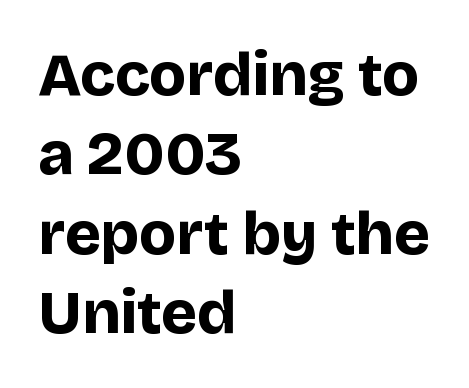
Spacing verdict: proportional, widths tailored to each character. Unlike italic type, these characters show no tilt at all. How would I describe the line gaps? Plain and ordinary. The strokes are fattened all the way to bold. Underlining? Definitely not there. The passage is arranged the way most books set body copy — flush left.
